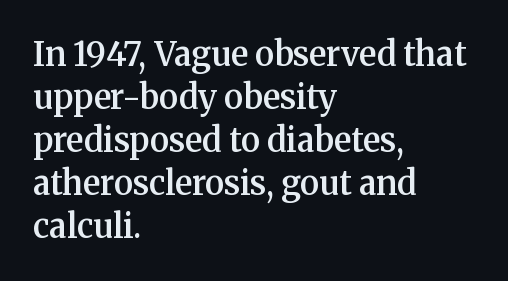
The image shows 33 px semibold serif type, upright; set left-aligned, normal line spacing (1.3x), normal letter spacing, not underlined; medium stroke contrast and a medium x-height.
